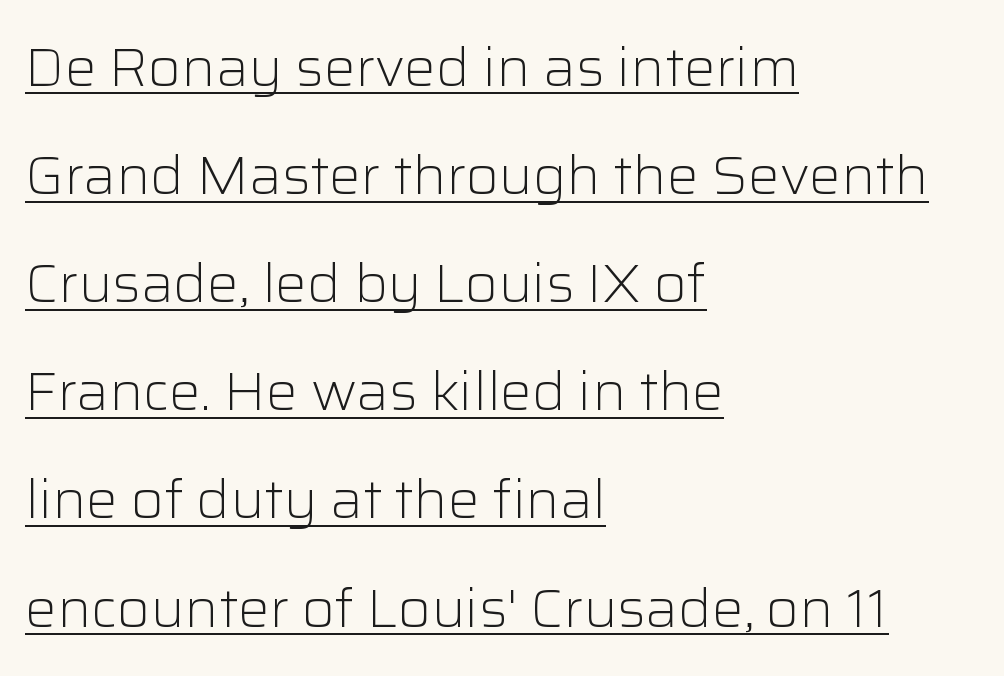
Q: Is the text bold? A: No.
Q: Is the text italic (slanted)? A: No, it is upright.
Q: Is the typeface a serif or a sans-serif typeface? A: Sans-serif.
Q: Is the text underlined? A: Yes.
Q: How is the paragraph aligned? A: Left-aligned.
Q: Is the spacing between letters normal or unusually wide? A: Normal.
Q: Is the spacing between lines tight, normal or loose? A: Loose.
Q: Width (condensed, normal, or wide)? A: Normal.
Q: Stroke contrast? A: Low.
Q: x-height? A: Medium.
Q: Monospaced? A: No.
